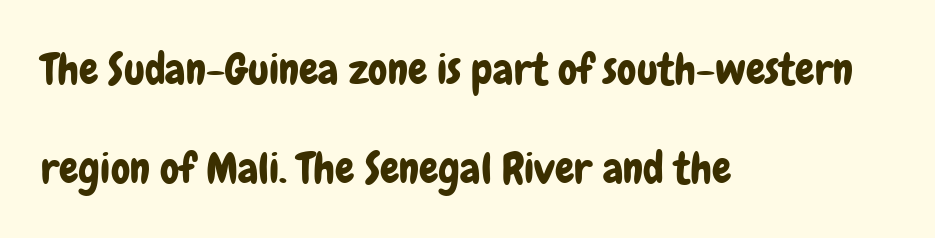
The block of text is sparse from top to bottom, with ample space between rows. Caption: multi-line text, flush left, ragged right. Spacing between characters is what you'd get straight out of the box. Notice how the stems are strictly vertical — no italics here. The rendering uses natural spacing where letterforms have individual widths. Has an underline been added? It has not.
